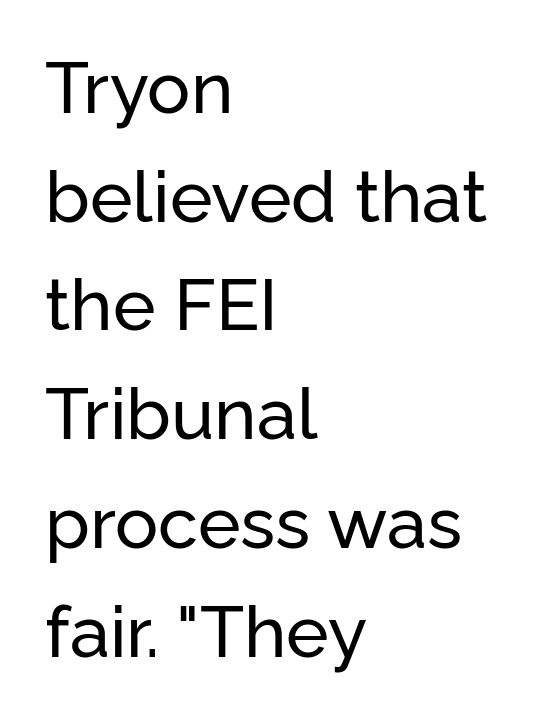
Q: Is the text italic (slanted)? A: No, it is upright.
Q: Is the typeface a serif or a sans-serif typeface? A: Sans-serif.
Q: Is the text underlined? A: No.
Q: How is the paragraph aligned? A: Left-aligned.
Q: Is the spacing between letters normal or unusually wide? A: Normal.
Q: Is the spacing between lines tight, normal or loose? A: Normal.
Q: Width (condensed, normal, or wide)? A: Normal.
Q: Stroke contrast? A: Low.
Q: x-height? A: Medium.
Q: Monospaced? A: No.
